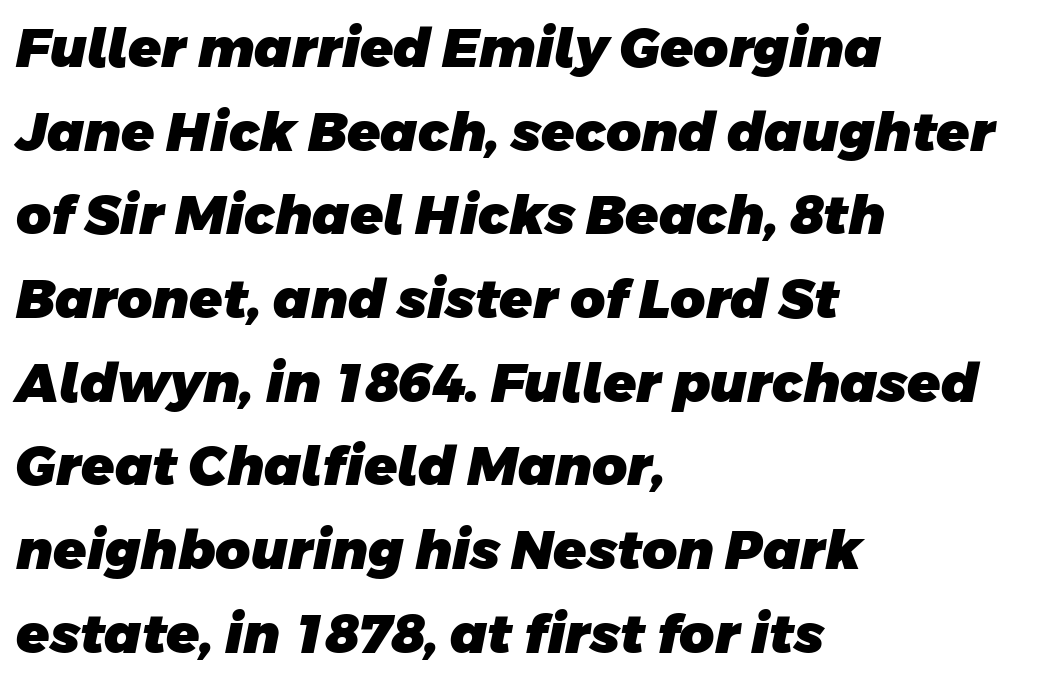
The foot of each line stays bare and open. The ragged edge is on the right, which tells us the setting is flush left. The block of text has a typical density, with ordinary space between rows. Heavy, bold letterforms. You could not count columns in this text — the font is proportionally spaced. Look at the bottom of the vertical strokes: they stop flat, with no serifs.
